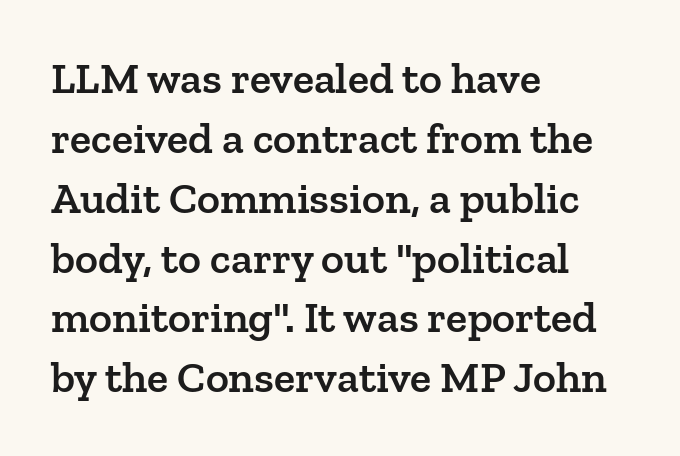
{"serif": "yes", "italic": "no", "bold": "semi", "weight": "semibold", "width": "normal", "stroke_contrast": "low", "x_height": "medium", "monospaced": "no", "underline": "no", "align": "left", "line_spacing": "normal", "line_spacing_ratio": 1.36, "letter_spacing": "normal", "letter_spacing_em": 0.0, "glyph_px": 44}
